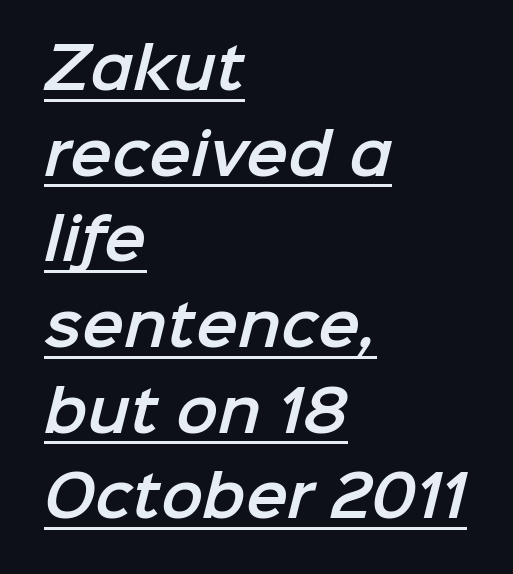
Q: Is the typeface a serif or a sans-serif typeface? A: Sans-serif.
Q: Is the text underlined? A: Yes.
Q: How is the paragraph aligned? A: Left-aligned.
Q: Is the spacing between letters normal or unusually wide? A: Normal.
Q: Is the spacing between lines tight, normal or loose? A: Normal.
Q: Width (condensed, normal, or wide)? A: Normal.
Q: Stroke contrast? A: Low.
Q: x-height? A: Medium.
Q: Monospaced? A: No.
